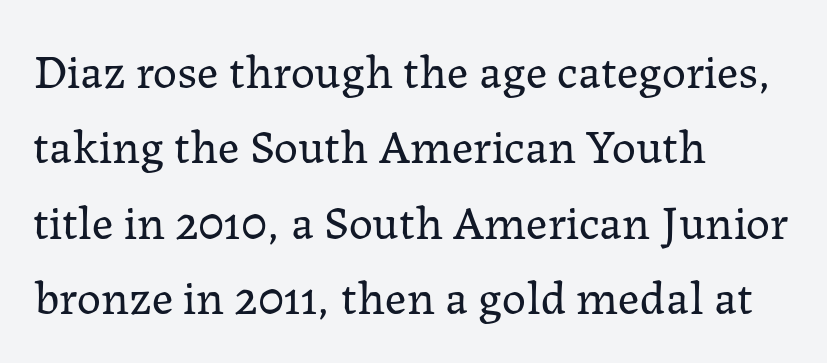
Q: Is the text bold? A: No.
Q: Is the text italic (slanted)? A: No, it is upright.
Q: Is the typeface a serif or a sans-serif typeface? A: Serif.
Q: Is the text underlined? A: No.
Q: How is the paragraph aligned? A: Left-aligned.
Q: Is the spacing between letters normal or unusually wide? A: Normal.
Q: Is the spacing between lines tight, normal or loose? A: Normal.
Q: Width (condensed, normal, or wide)? A: Normal.
Q: Stroke contrast? A: Low.
Q: x-height? A: Medium.
Q: Monospaced? A: No.
